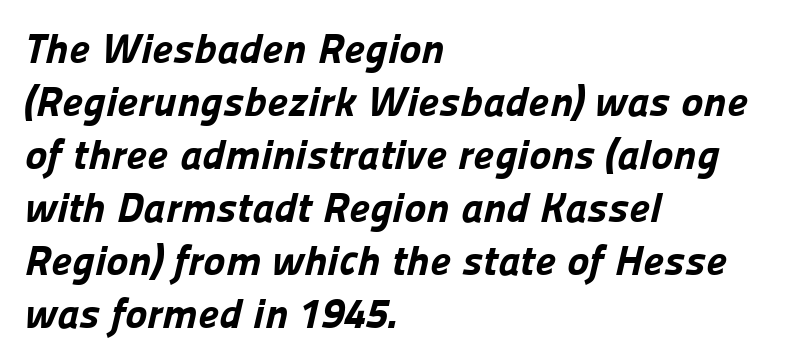
The rag falls on the right side of this text block. These lines are composed in type without serifs. Weight: bold. Notice how descenders clear the ascenders below comfortably — that's standard leading. Descenders hang freely into open space. You could not count columns in this text — the font is proportionally spaced.
